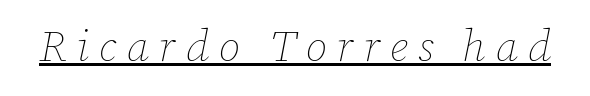
The image shows 44 px thin type, italic (leaning right); set unusually wide letter spacing (+0.22 em), underlined; low stroke contrast and a medium x-height.
